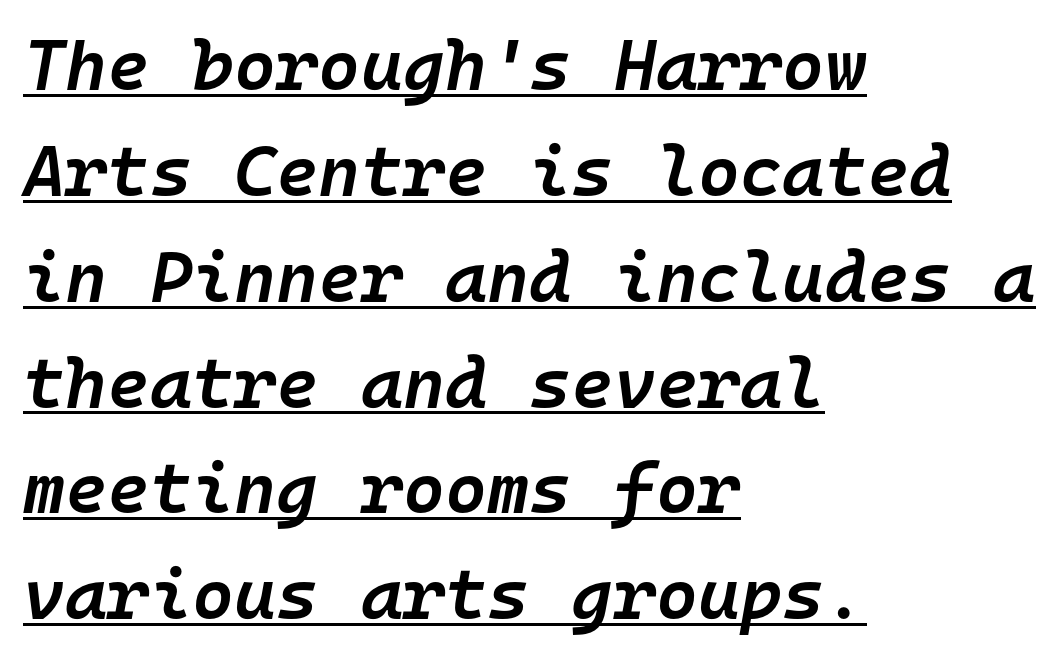
The image shows 72 px semibold type, italic (leaning right), monospaced; set left-aligned, normal line spacing (1.47x), normal letter spacing, underlined; low stroke contrast and a medium x-height.
